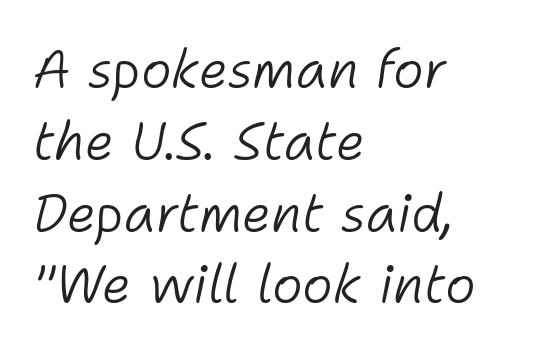
{"italic": "yes", "lean": "right", "slant_degrees": 11, "bold": "no", "weight": "light", "width": "normal", "stroke_contrast": "low", "x_height": "medium", "monospaced": "no", "underline": "no", "align": "left", "line_spacing": "normal", "line_spacing_ratio": 1.38, "letter_spacing": "normal", "letter_spacing_em": 0.0, "glyph_px": 52}
